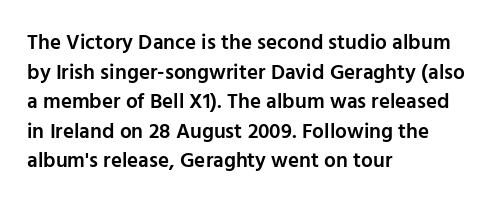
If you measured baseline to baseline, you'd find a middling distance. No italicization has been applied; the sample stays upright. If you drew a ruler down the left edge, every line would touch it. Has an underline been added? It has not. Semibold letterforms, between regular and bold. Here the glyphs are tracked normally, forming tight word shapes.
